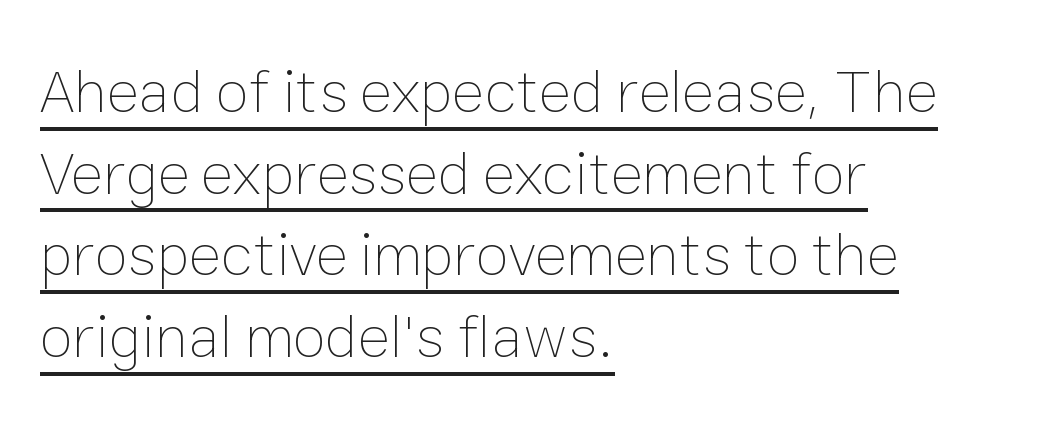
The image shows 61 px thin type, upright; set left-aligned, normal line spacing (1.34x), normal letter spacing, underlined; low stroke contrast and a medium x-height.
